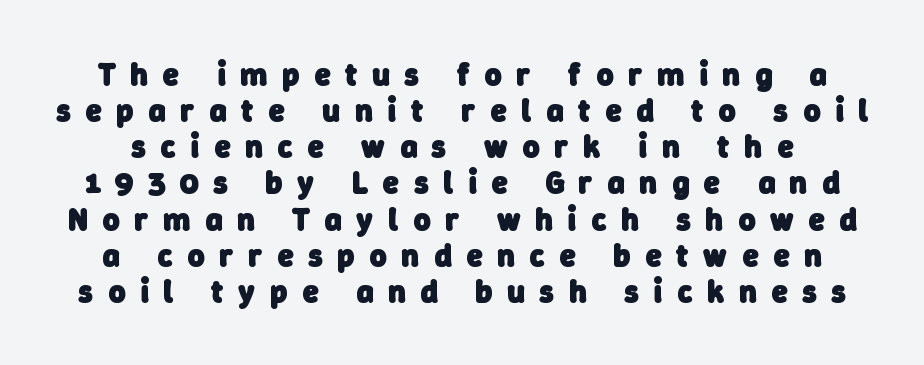
Q: Is the text bold? A: Yes.
Q: Is the typeface a serif or a sans-serif typeface? A: Sans-serif.
Q: Is the text underlined? A: No.
Q: Is the spacing between letters normal or unusually wide? A: Unusually wide.
Q: Is the spacing between lines tight, normal or loose? A: Tight.
Q: Width (condensed, normal, or wide)? A: Normal.
Q: Stroke contrast? A: Low.
Q: x-height? A: Medium.
Q: Monospaced? A: No.
